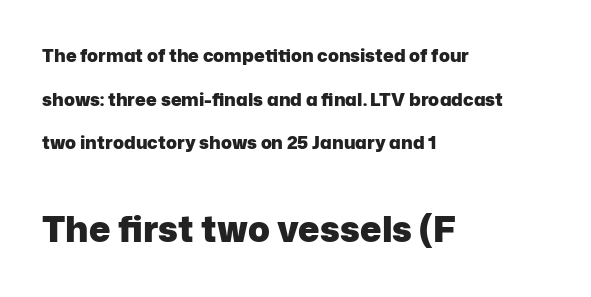
Q: Is the text bold? A: Yes.
Q: Is the text italic (slanted)? A: No, it is upright.
Q: Is the typeface a serif or a sans-serif typeface? A: Sans-serif.
Q: Is the text underlined? A: No.
Q: How is the paragraph aligned? A: Left-aligned.
Q: Is the spacing between letters normal or unusually wide? A: Normal.
Q: Is the spacing between lines tight, normal or loose? A: Loose.
Q: Which block of text is set in a larger size, the first (top) or the second (bottom)? A: The second (bottom) one.
Q: Width (condensed, normal, or wide)? A: Normal.
Q: Stroke contrast? A: Low.
Q: x-height? A: Medium.
Q: Monospaced? A: No.
